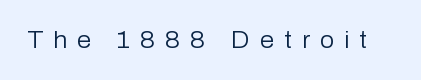
Each word looks stretched out because of the extra space between its letters. The lettering holds an erect, upright posture throughout. The typeface has the unassuming heft of standard copy or less. Honestly, there is no underline to notice here at all.
